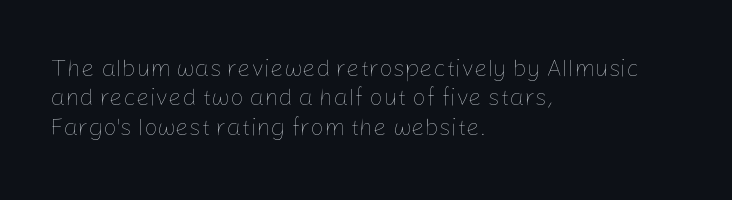
The image shows 24 px text type, upright; set left-aligned, line spacing 1.22x, normal letter spacing, not underlined.
